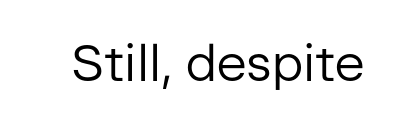
{"serif": "no", "italic": "no", "bold": "no", "weight": "regular", "width": "normal", "stroke_contrast": "low", "x_height": "medium", "monospaced": "no", "underline": "no", "letter_spacing": "normal", "letter_spacing_em": 0.0, "glyph_px": 51}
